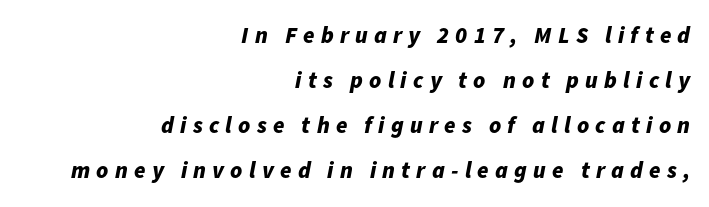
{"italic": "yes", "lean": "right", "slant_degrees": 11, "bold": "yes", "underline": "no", "align": "right", "line_spacing": "loose", "line_spacing_ratio": 1.95, "letter_spacing": "wide", "letter_spacing_em": 0.27, "glyph_px": 23}
